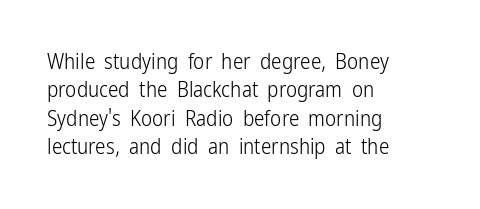
{"italic": "no", "bold": "no", "underline": "no", "align": "left", "line_spacing": "normal", "line_spacing_ratio": 1.35, "letter_spacing": "normal", "letter_spacing_em": 0.0, "glyph_px": 21}
